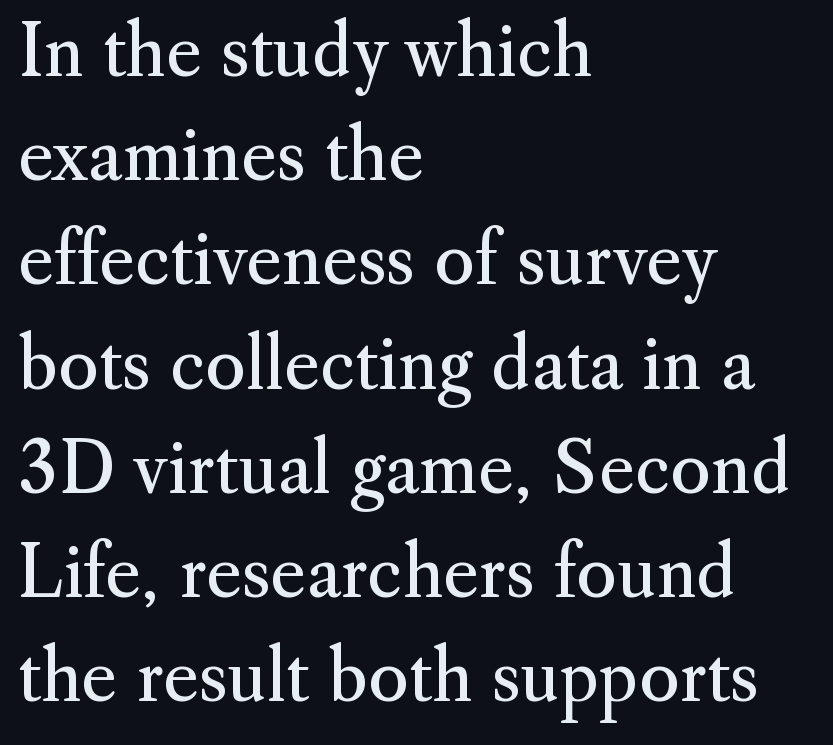
The image shows 69 px regular-weight serif type, upright; set left-aligned, normal line spacing (1.51x), normal letter spacing, not underlined; medium stroke contrast and a small x-height.
